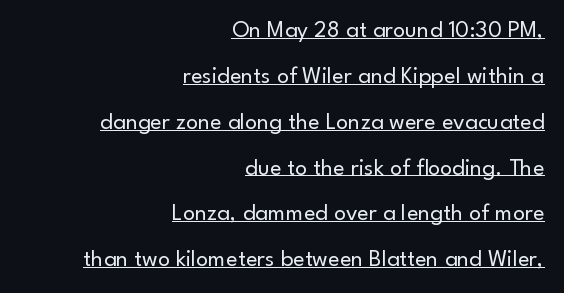
{"italic": "no", "bold": "no", "underline": "yes", "align": "right", "line_spacing": "loose", "line_spacing_ratio": 1.91, "letter_spacing": "normal", "letter_spacing_em": 0.0, "glyph_px": 24}
